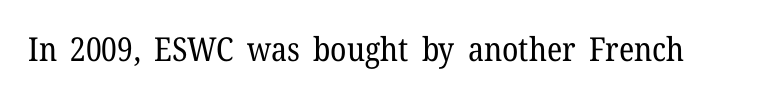
The image shows 33 px regular-weight serif type, upright; set normal letter spacing, not underlined; low stroke contrast and a medium x-height.
